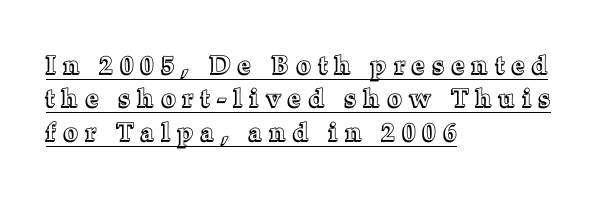
The typesetter has applied underlining to the passage shown. The paragraph shown leans on its left margin. If you measured baseline to baseline, you'd find a middling distance. Tracking here is generous; glyphs stand well apart from one another. No italicization has been applied; the sample stays upright.
